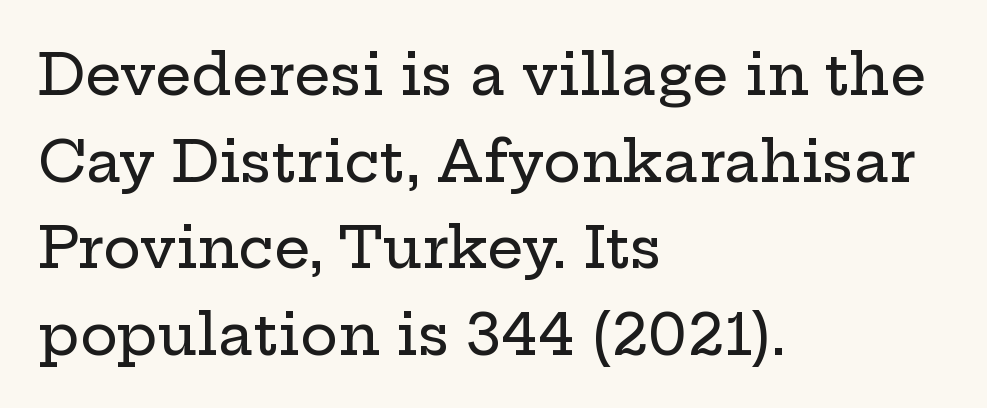
Q: Is the text italic (slanted)? A: No, it is upright.
Q: Is the typeface a serif or a sans-serif typeface? A: Serif.
Q: Is the text underlined? A: No.
Q: How is the paragraph aligned? A: Left-aligned.
Q: Is the spacing between letters normal or unusually wide? A: Normal.
Q: Is the spacing between lines tight, normal or loose? A: Normal.
Q: Width (condensed, normal, or wide)? A: Wide.
Q: Stroke contrast? A: Low.
Q: x-height? A: Medium.
Q: Monospaced? A: No.
